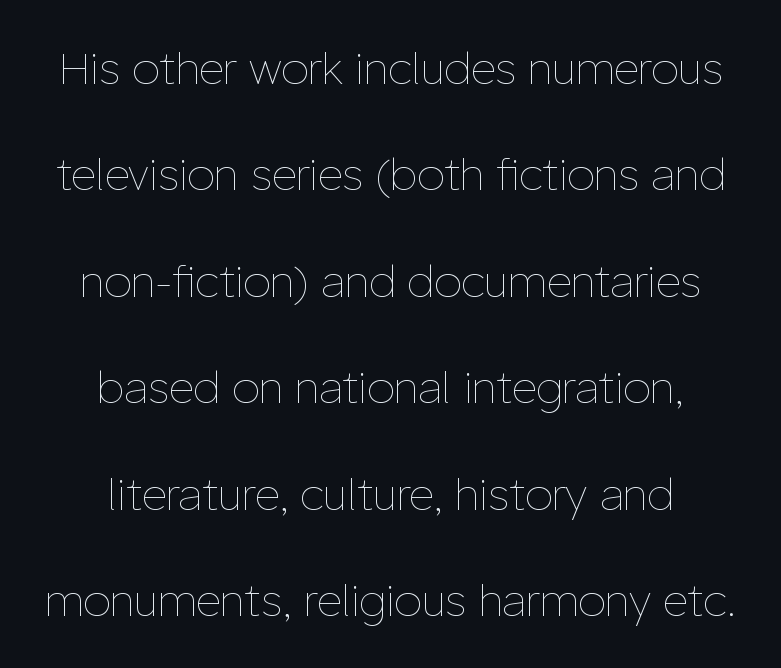
The image shows 44 px thin type, upright; set centered, loose line spacing (2.42x), normal letter spacing, not underlined; low stroke contrast and a medium x-height.
